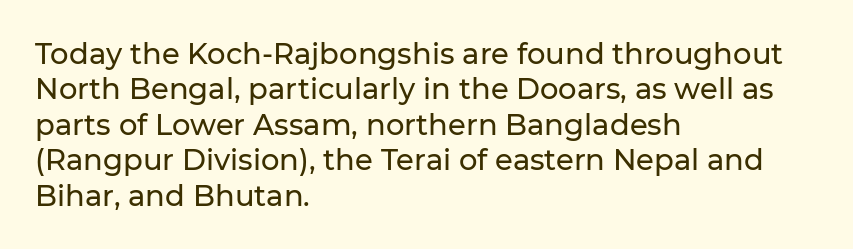
Horizontally, the lines are justified to the leading edge only. This sample uses plain, unmodified letter spacing. The text was rendered using a sans face with plain stroke endings. A typesetter would call this proportional, since set widths differ per character.
